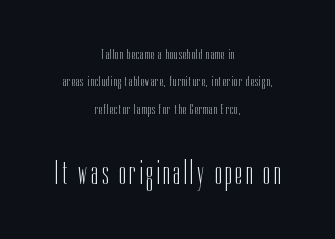
Note: no serifs on the glyphs. Character size in the trailing block exceeds that of the leading block. Weight: in the light-to-regular range. Is this a fixed-width face? No — the glyphs have proportional, varying widths. The typesetter chose a symmetrical, centered arrangement here. Beneath every word, the page is bare.
